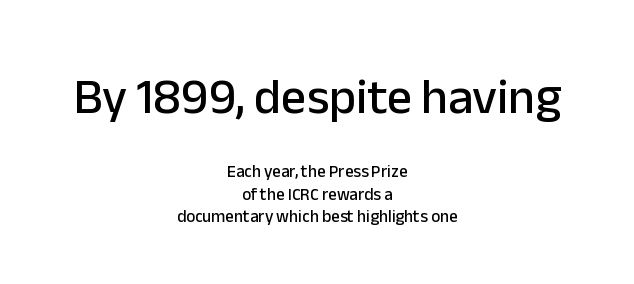
Q: Is the text italic (slanted)? A: No, it is upright.
Q: Is the typeface a serif or a sans-serif typeface? A: Sans-serif.
Q: Is the text underlined? A: No.
Q: How is the paragraph aligned? A: Centered.
Q: Is the spacing between letters normal or unusually wide? A: Normal.
Q: Is the spacing between lines tight, normal or loose? A: Normal.
Q: Which block of text is set in a larger size, the first (top) or the second (bottom)? A: The first (top) one.
Q: Width (condensed, normal, or wide)? A: Normal.
Q: Stroke contrast? A: Low.
Q: x-height? A: Medium.
Q: Monospaced? A: No.
